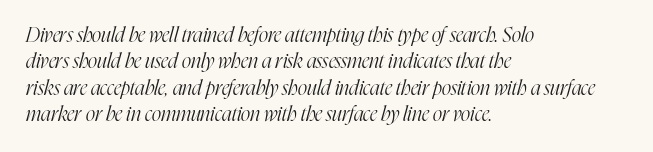
The image shows 20 px text type, italic (leaning right); set left-aligned, normal line spacing (1.32x), normal letter spacing, not underlined.
